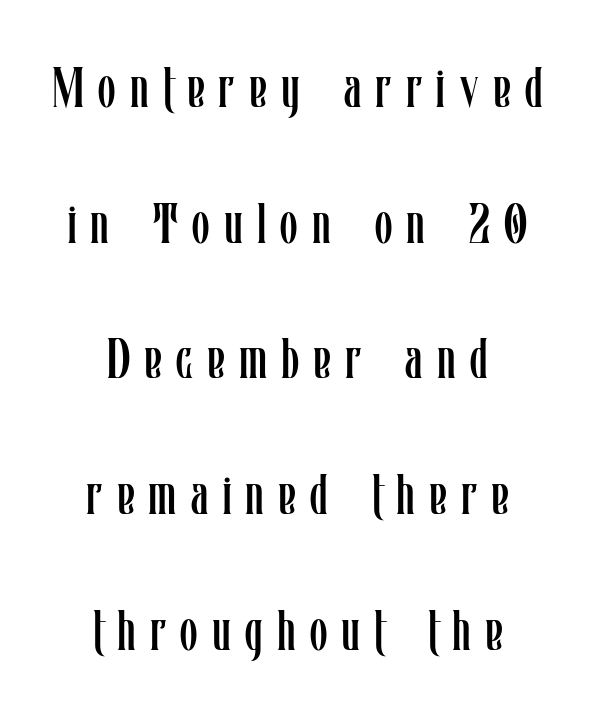
The image shows 57 px regular-weight, condensed type, upright; set centered, loose line spacing (2.38x), unusually wide letter spacing (+0.25 em), not underlined; low stroke contrast and a medium x-height.
